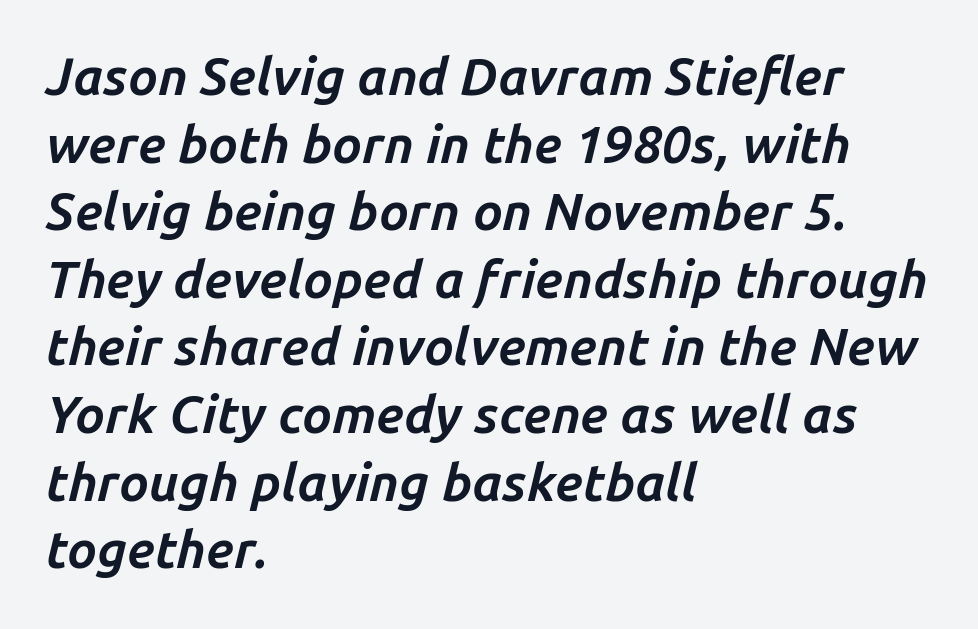
Q: Is the text bold? A: Yes.
Q: Is the text italic (slanted)? A: Yes, it leans right by about 14 degrees.
Q: Is the text underlined? A: No.
Q: How is the paragraph aligned? A: Left-aligned.
Q: Is the spacing between letters normal or unusually wide? A: Normal.
Q: Is the spacing between lines tight, normal or loose? A: Normal.
Q: Width (condensed, normal, or wide)? A: Normal.
Q: Stroke contrast? A: Low.
Q: x-height? A: Medium.
Q: Monospaced? A: No.
